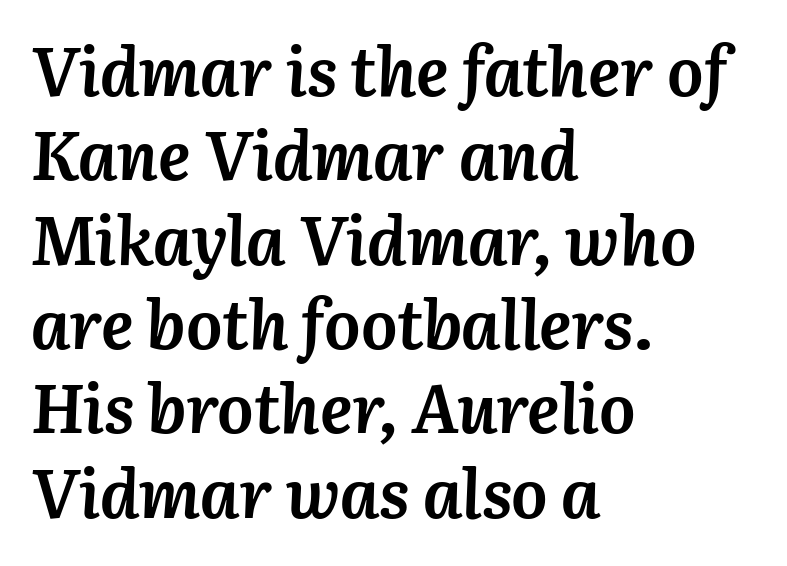
{"italic": "yes", "lean": "right", "slant_degrees": 3, "bold": "yes", "weight": "semibold", "width": "normal", "stroke_contrast": "medium", "x_height": "medium", "monospaced": "no", "underline": "no", "align": "left", "line_spacing_ratio": 1.24, "letter_spacing": "normal", "letter_spacing_em": 0.0, "glyph_px": 68}
